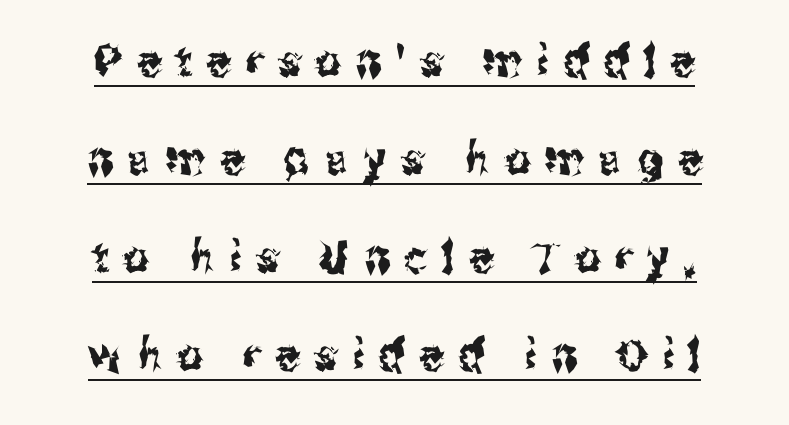
Q: Is the text italic (slanted)? A: No, it is upright.
Q: Is the typeface a serif or a sans-serif typeface? A: Sans-serif.
Q: Is the text underlined? A: Yes.
Q: Is the spacing between letters normal or unusually wide? A: Unusually wide.
Q: Is the spacing between lines tight, normal or loose? A: Loose.
Q: Width (condensed, normal, or wide)? A: Condensed.
Q: Stroke contrast? A: Medium.
Q: x-height? A: Medium.
Q: Monospaced? A: No.
